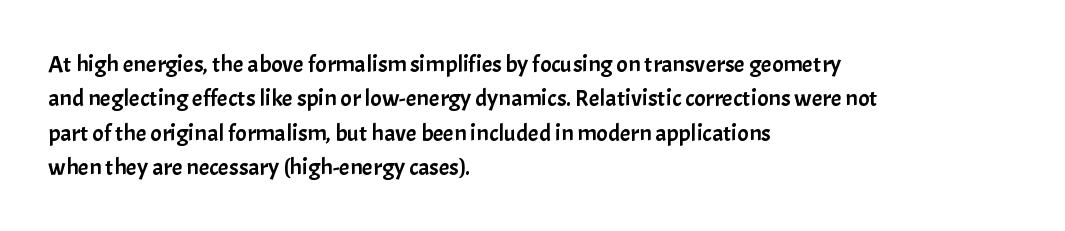
The image shows 24 px text type, upright; set left-aligned, normal line spacing (1.43x), normal letter spacing, not underlined.
